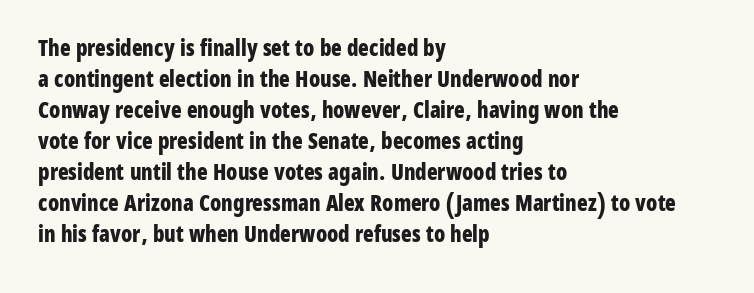
Ordinary non-slanted type is in use. The space between consecutive lines is moderate. The strokes are fattened all the way to bold. No extra tracking has been applied to these lines. Quick note: underline off. The typesetter chose a ragged-right arrangement here.
